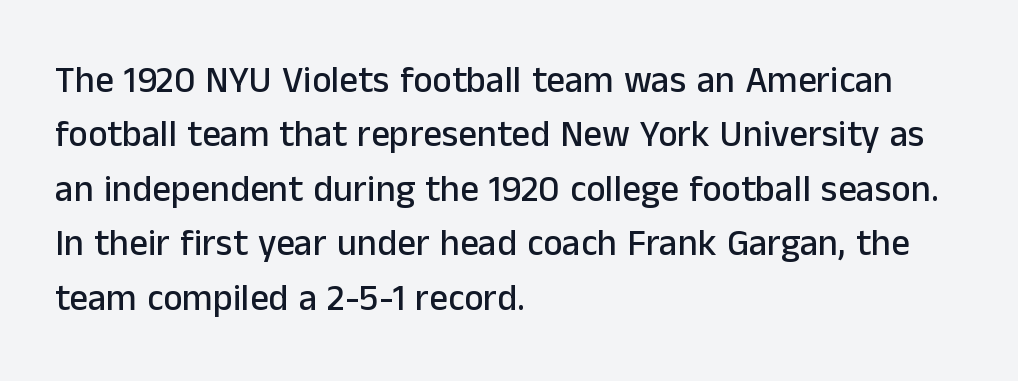
Q: Is the text italic (slanted)? A: No, it is upright.
Q: Is the typeface a serif or a sans-serif typeface? A: Sans-serif.
Q: Is the text underlined? A: No.
Q: How is the paragraph aligned? A: Left-aligned.
Q: Is the spacing between letters normal or unusually wide? A: Normal.
Q: Is the spacing between lines tight, normal or loose? A: Normal.
Q: Width (condensed, normal, or wide)? A: Normal.
Q: Stroke contrast? A: Low.
Q: x-height? A: Medium.
Q: Monospaced? A: No.
